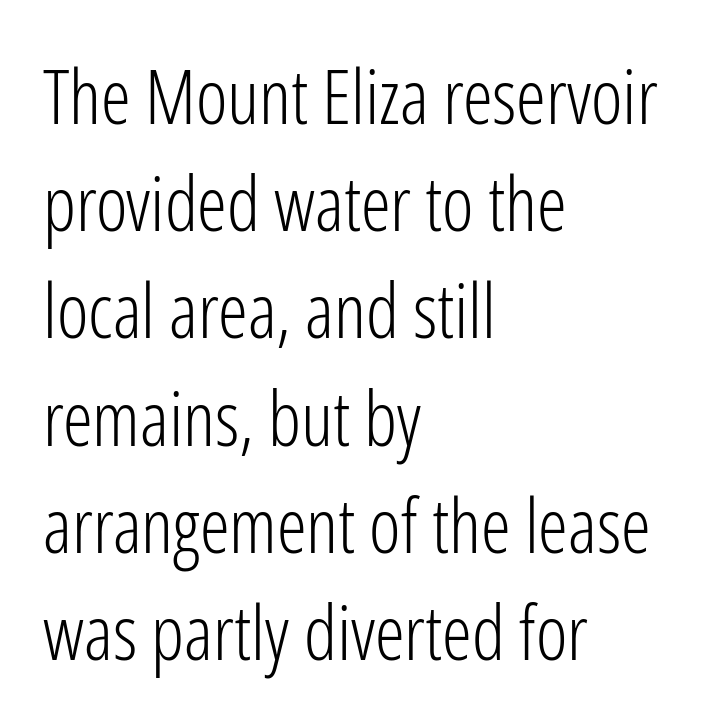
Q: Is the text bold? A: No.
Q: Is the text italic (slanted)? A: No, it is upright.
Q: Is the typeface a serif or a sans-serif typeface? A: Sans-serif.
Q: Is the text underlined? A: No.
Q: How is the paragraph aligned? A: Left-aligned.
Q: Is the spacing between letters normal or unusually wide? A: Normal.
Q: Is the spacing between lines tight, normal or loose? A: Normal.
Q: Width (condensed, normal, or wide)? A: Condensed.
Q: Stroke contrast? A: Low.
Q: x-height? A: Medium.
Q: Monospaced? A: No.
